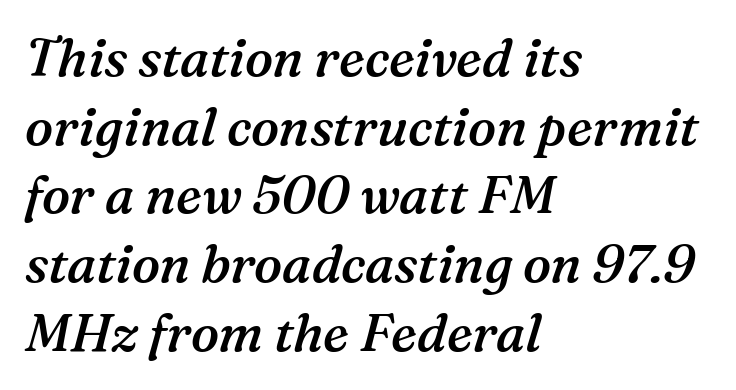
Q: Is the text bold? A: Semi-bold.
Q: Is the text italic (slanted)? A: Yes, it leans right by about 16 degrees.
Q: Is the typeface a serif or a sans-serif typeface? A: Serif.
Q: Is the text underlined? A: No.
Q: How is the paragraph aligned? A: Left-aligned.
Q: Is the spacing between letters normal or unusually wide? A: Normal.
Q: Is the spacing between lines tight, normal or loose? A: Normal.
Q: Width (condensed, normal, or wide)? A: Normal.
Q: Stroke contrast? A: Medium.
Q: x-height? A: Medium.
Q: Monospaced? A: No.
